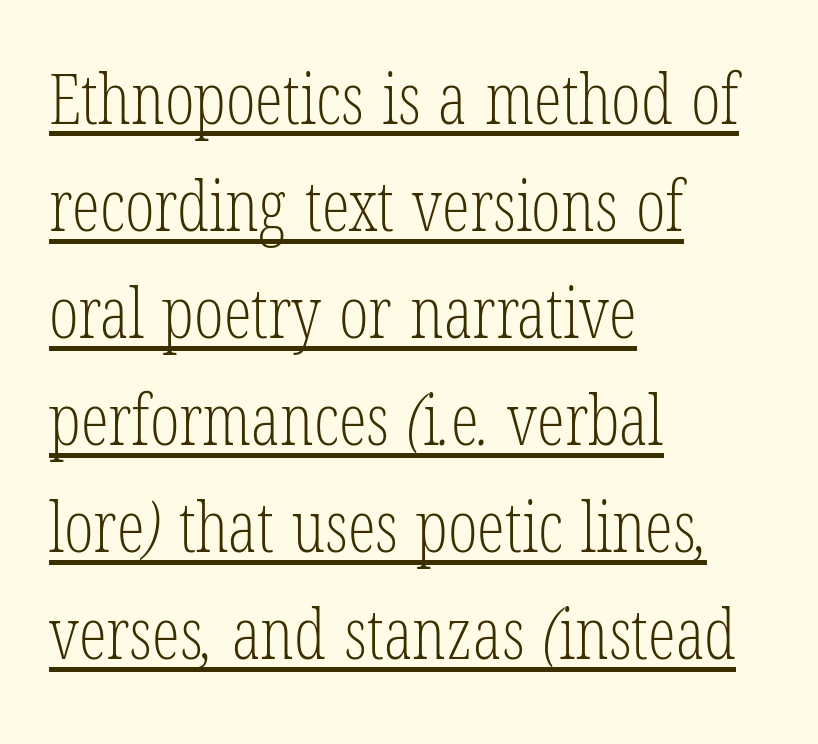
Q: Is the text bold? A: No.
Q: Is the typeface a serif or a sans-serif typeface? A: Serif.
Q: Is the text underlined? A: Yes.
Q: How is the paragraph aligned? A: Left-aligned.
Q: Is the spacing between letters normal or unusually wide? A: Normal.
Q: Is the spacing between lines tight, normal or loose? A: Normal.
Q: Width (condensed, normal, or wide)? A: Condensed.
Q: Stroke contrast? A: Low.
Q: x-height? A: Medium.
Q: Monospaced? A: No.
